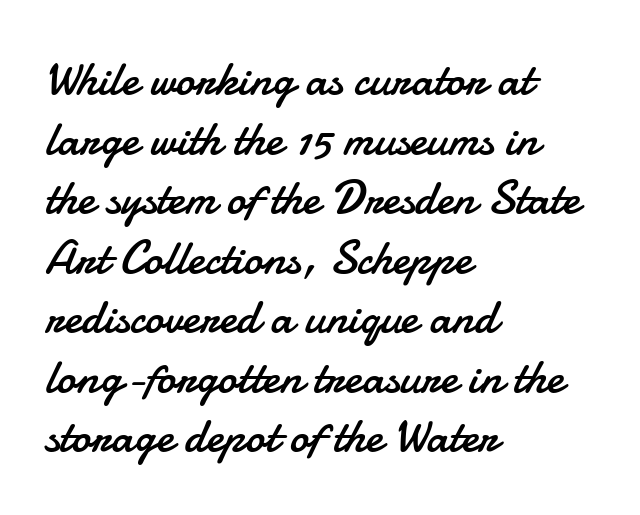
Underlining? Definitely not there. Is this a fixed-width face? No — the glyphs have proportional, varying widths. In CSS terms this would be text-align: left. Nope, no serifs anywhere on these letters.
